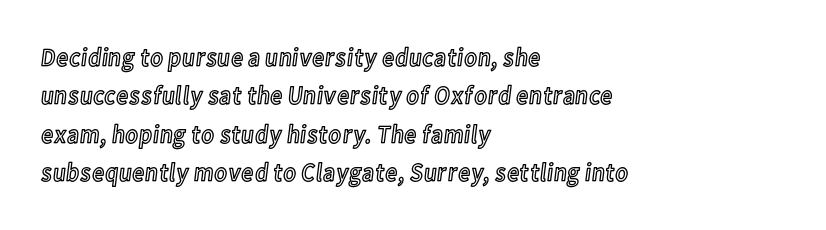
These lines keep a tight, regular rhythm from letter to letter. A student would call this left alignment; a typographer would say flush left, rag right. Descenders are the only things crossing below the line. Evenly set lines give the paragraph a standard silhouette.
